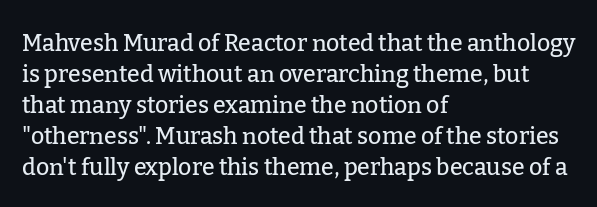
The designer left line spacing at the default. Glance below the letters and you will spot only blank space. The letters sit at their default tracking, neither squeezed nor spread. If you drew a line through each stem, it would be perfectly vertical. The compositor pushed each line to the left boundary.
